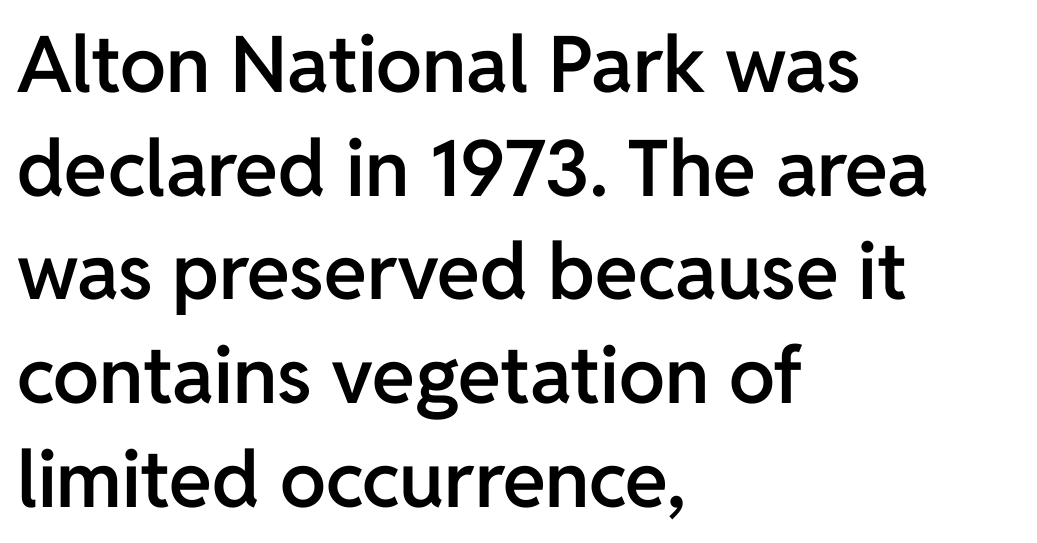
{"serif": "no", "italic": "no", "bold": "semi", "weight": "semibold", "width": "normal", "stroke_contrast": "low", "x_height": "medium", "monospaced": "no", "underline": "no", "align": "left", "line_spacing": "normal", "line_spacing_ratio": 1.33, "letter_spacing": "normal", "letter_spacing_em": 0.0, "glyph_px": 78}
